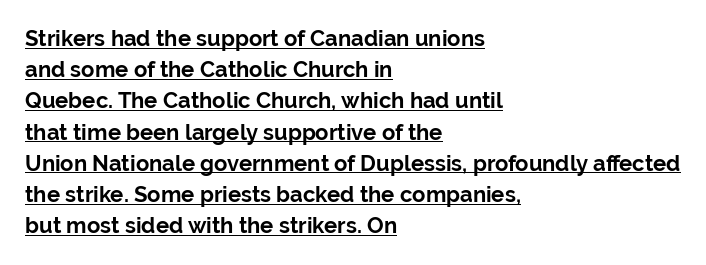
The image shows 22 px bold type, upright; set left-aligned, normal line spacing (1.42x), normal letter spacing, underlined.
